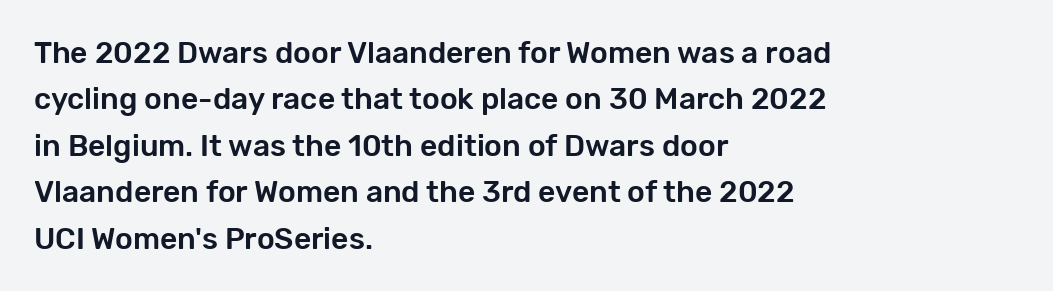
The image shows 30 px sans-serif type, upright; set left-aligned, normal line spacing (1.55x), normal letter spacing, not underlined; low stroke contrast and a medium x-height.
